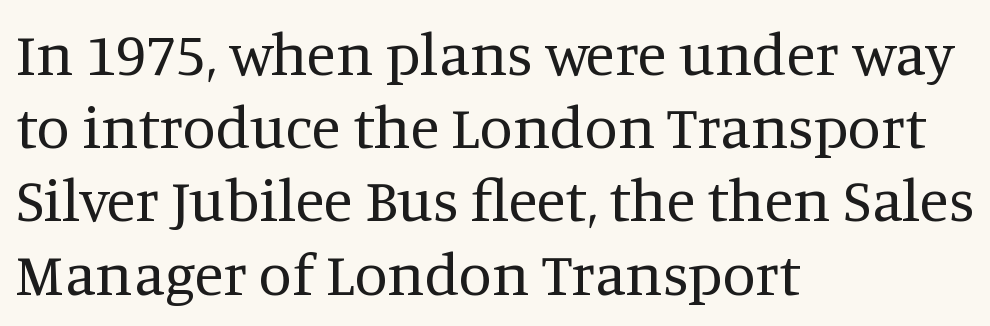
The image shows 60 px regular-weight serif type, upright; set left-aligned, line spacing 1.22x, normal letter spacing, not underlined; medium stroke contrast and a large x-height.
